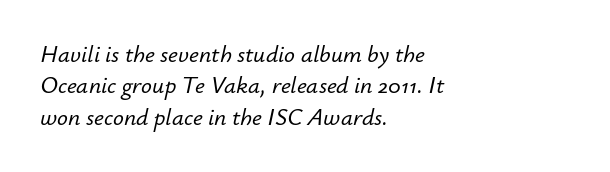
All the whitespace from short lines collects on the right. In terms of leading, this rendering sits right in the middle. The letterforms sit shoulder to shoulder at normal distance. Words float on clear page, feet unadorned.
